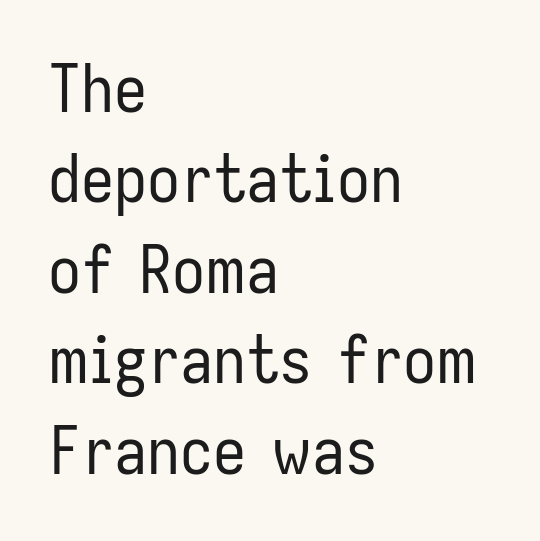
Left-aligned paragraph, ragged on the right. In terms of posture, this sample is upright. The designer left line spacing at the default. The passage shown is not underscored anywhere. Think of a printed novel: that variable character pitch is what you see here. Font category for this specimen: sans-serif.
